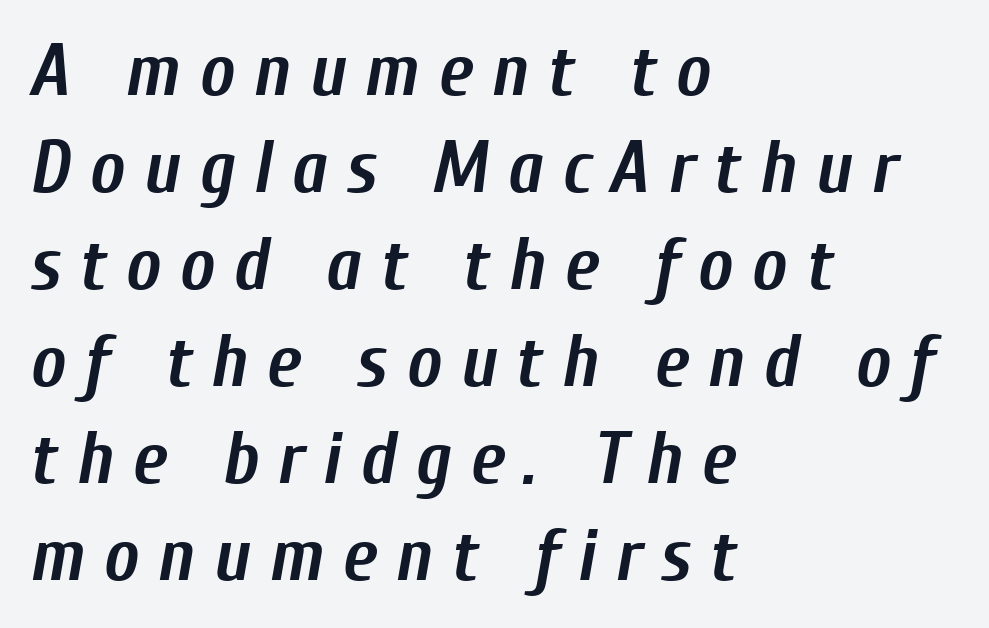
{"italic": "yes", "lean": "right", "slant_degrees": 10, "bold": "yes", "weight": "semibold", "width": "condensed", "stroke_contrast": "low", "x_height": "medium", "monospaced": "no", "underline": "no", "align": "left", "line_spacing": "normal", "line_spacing_ratio": 1.31, "letter_spacing": "wide", "letter_spacing_em": 0.25, "glyph_px": 74}
